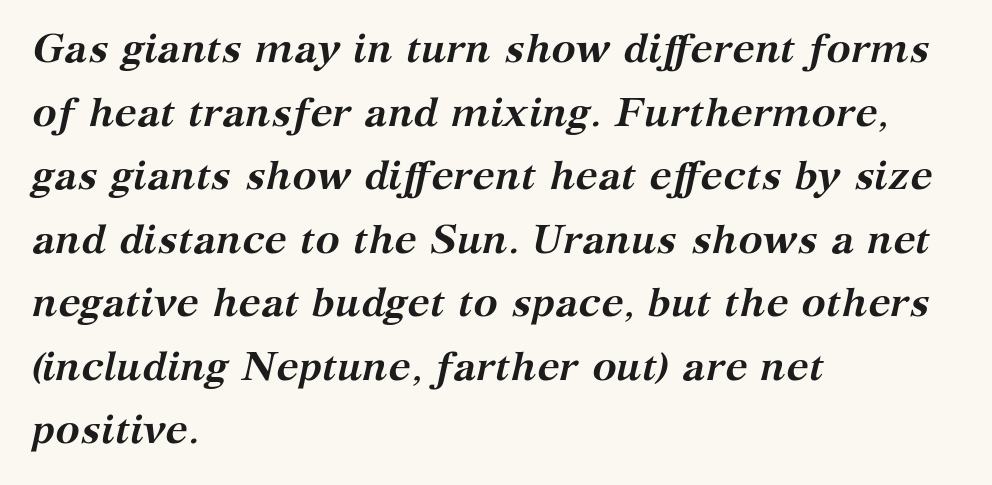
The image shows 41 px semibold serif type, italic (leaning right); set left-aligned, normal line spacing (1.55x), normal letter spacing, not underlined; medium stroke contrast and a medium x-height.
